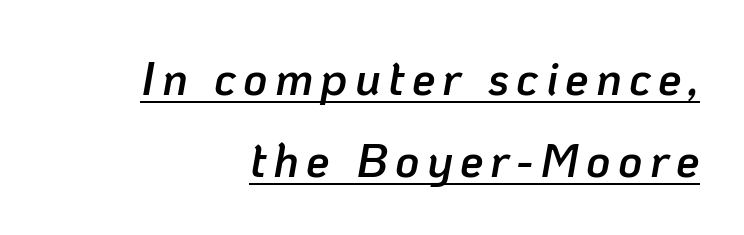
This sample has the flowing, uneven cadence of proportional lettering. The paragraph shown leans on its right margin. Would a proofreader flag this as italicized? Yes. What weight is shown? A semibold, between regular and bold. Like a heading marked for emphasis, these lines bear an underscore.
